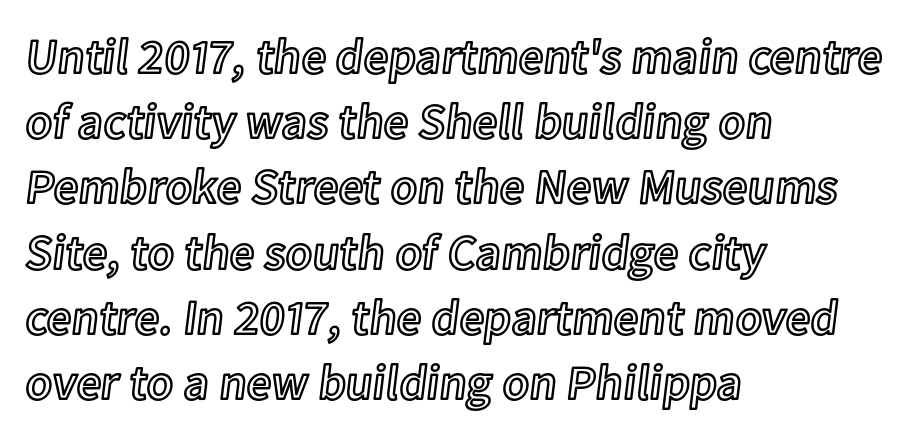
{"width": "normal", "x_height": "medium", "monospaced": "no", "underline": "no", "align": "left", "line_spacing": "normal", "line_spacing_ratio": 1.33, "letter_spacing": "normal", "letter_spacing_em": 0.0, "glyph_px": 49}
